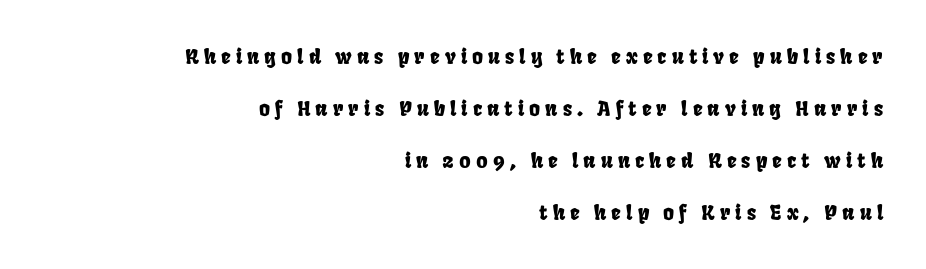
Layout note: lines flush right. The rendering inserts visible extra space after every character. The zone under the glyphs is completely vacant. Leading: increased.
